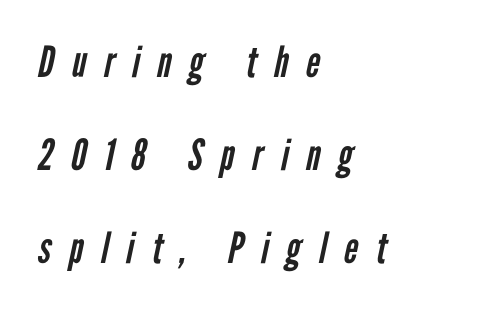
Q: Is the text bold? A: No.
Q: Is the typeface a serif or a sans-serif typeface? A: Sans-serif.
Q: Is the text underlined? A: No.
Q: How is the paragraph aligned? A: Left-aligned.
Q: Is the spacing between letters normal or unusually wide? A: Unusually wide.
Q: Is the spacing between lines tight, normal or loose? A: Loose.
Q: Width (condensed, normal, or wide)? A: Condensed.
Q: Stroke contrast? A: Low.
Q: x-height? A: Medium.
Q: Monospaced? A: No.
